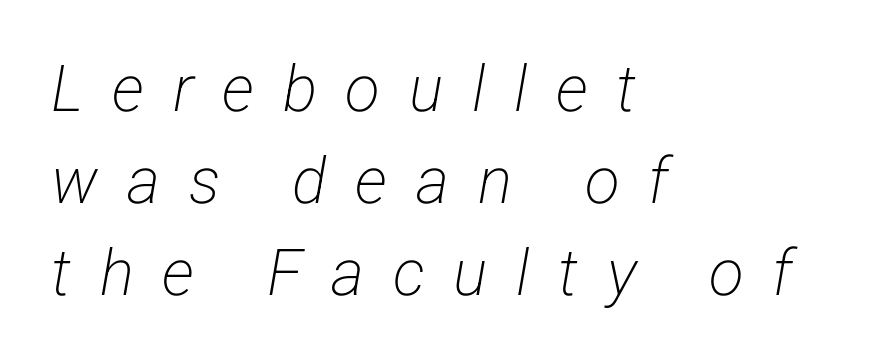
{"serif": "no", "bold": "no", "weight": "light", "width": "condensed", "stroke_contrast": "low", "x_height": "medium", "monospaced": "no", "underline": "no", "align": "left", "line_spacing": "normal", "line_spacing_ratio": 1.44, "letter_spacing": "wide", "letter_spacing_em": 0.45, "glyph_px": 64}
